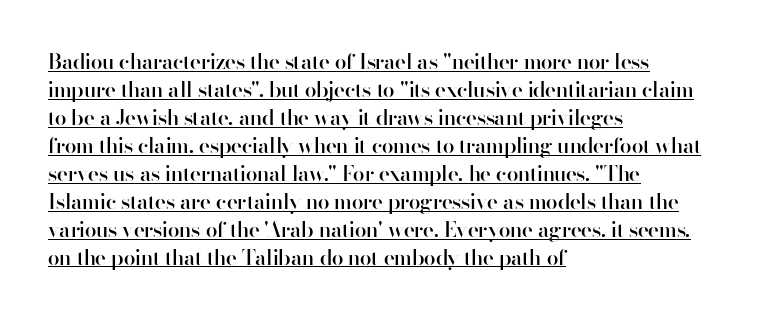
Decoration check: the copy is underlined. Heft: intermediate — a semibold. Regarding leading, the lines here are spaced in the standard way. The axis of the letterforms is exactly vertical. All the whitespace from short lines collects on the right. In terms of letterspacing, this is plain default setting.
